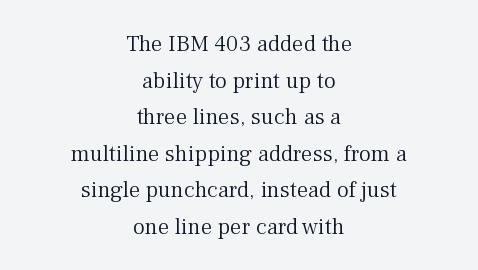
Q: Is the text bold? A: No.
Q: Is the text italic (slanted)? A: No, it is upright.
Q: Is the text underlined? A: No.
Q: How is the paragraph aligned? A: Centered.
Q: Is the spacing between letters normal or unusually wide? A: Normal.
Q: Is the spacing between lines tight, normal or loose? A: Normal.
